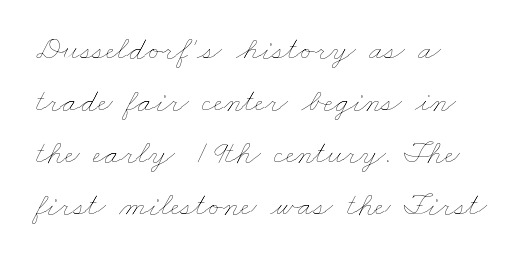
{"bold": "no", "weight": "thin", "width": "wide", "stroke_contrast": "low", "x_height": "small", "monospaced": "no", "underline": "no", "align": "left", "line_spacing": "normal", "line_spacing_ratio": 1.58, "letter_spacing": "normal", "letter_spacing_em": 0.0, "glyph_px": 33}
